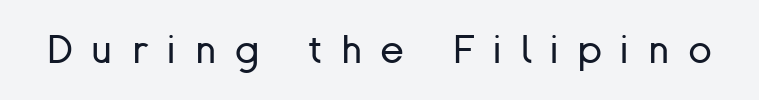
The image shows 39 px regular-weight sans-serif type, upright; set unusually wide letter spacing (+0.49 em), not underlined; low stroke contrast and a medium x-height.
